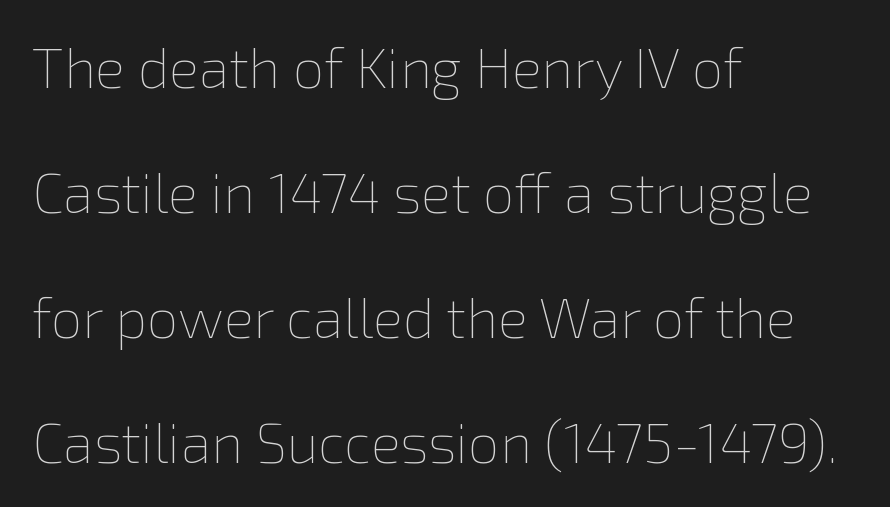
Is the block centered? No — it sits flush against the left margin. Varying glyph widths throughout — classic text-font behaviour. The lines are spread far apart with generous leading. The specimen omits any rule beneath the text block's lines. This is the regular roman posture of the typeface.
